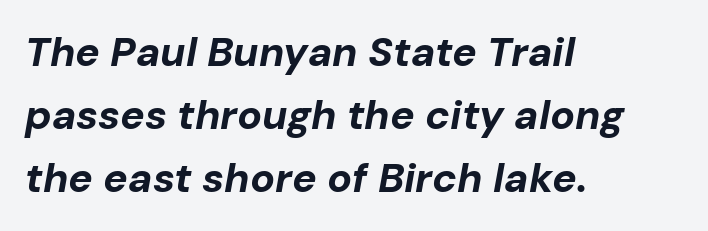
{"italic": "yes", "lean": "right", "slant_degrees": 10, "bold": "yes", "weight": "bold", "width": "normal", "stroke_contrast": "low", "x_height": "medium", "monospaced": "no", "underline": "no", "align": "left", "line_spacing": "normal", "line_spacing_ratio": 1.54, "letter_spacing": "normal", "letter_spacing_em": 0.0, "glyph_px": 41}
